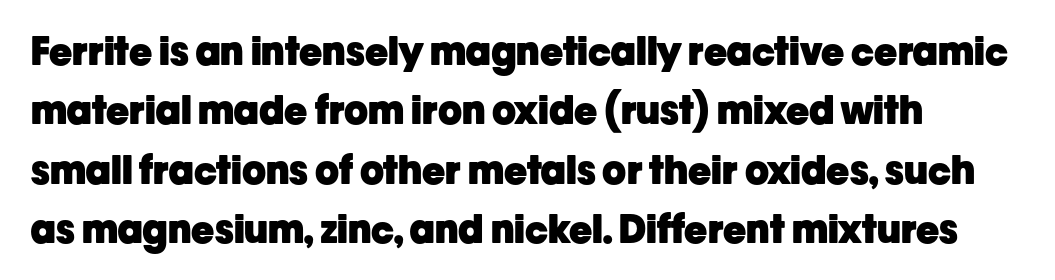
{"serif": "no", "italic": "no", "bold": "yes", "weight": "heavy", "width": "normal", "stroke_contrast": "low", "x_height": "medium", "monospaced": "no", "underline": "no", "align": "left", "line_spacing": "normal", "line_spacing_ratio": 1.52, "letter_spacing": "normal", "letter_spacing_em": 0.0, "glyph_px": 39}
